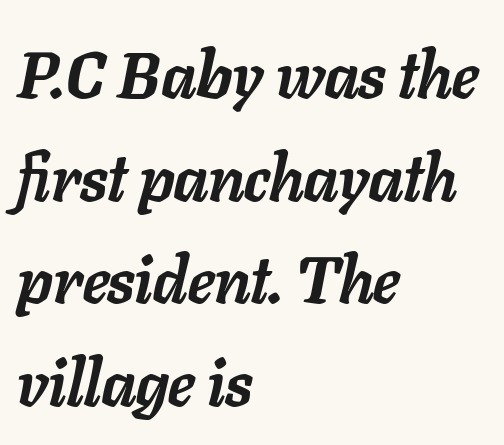
Spacing between characters is what you'd get straight out of the box. These lines are rendered in a variable-pitch font. Glance below the letters and you will spot only blank space. Style check: oblique. Plenty of ink on the page — the face is bold. Line beginnings align vertically; line endings do not.
